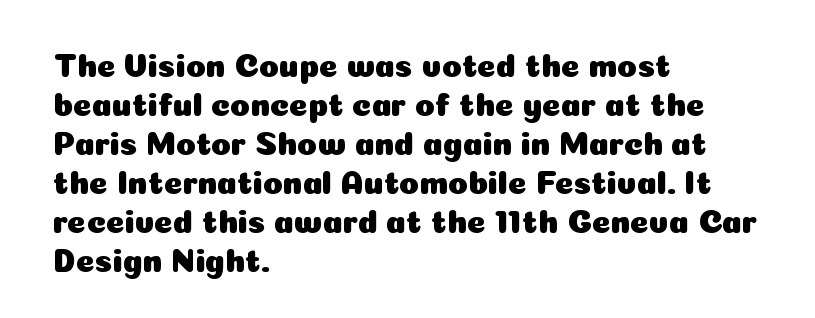
{"serif": "no", "italic": "no", "width": "normal", "stroke_contrast": "low", "x_height": "medium", "monospaced": "no", "underline": "no", "align": "left", "line_spacing_ratio": 1.22, "letter_spacing": "normal", "letter_spacing_em": 0.0, "glyph_px": 32}
